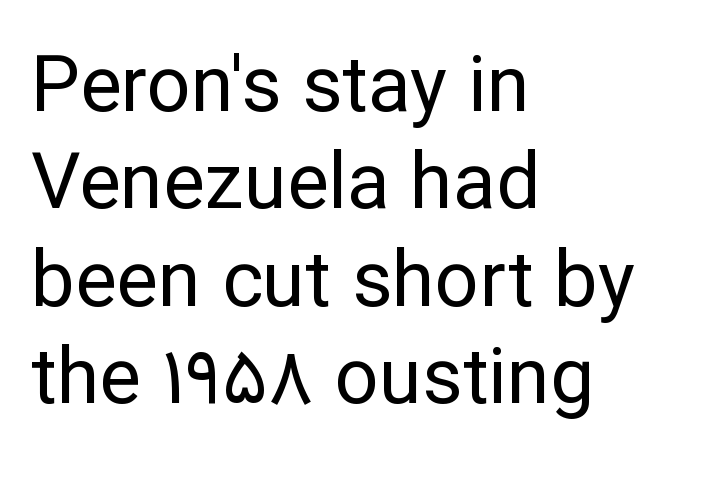
{"serif": "no", "italic": "no", "bold": "no", "weight": "regular", "width": "normal", "stroke_contrast": "low", "x_height": "medium", "monospaced": "no", "underline": "no", "align": "left", "line_spacing": "normal", "line_spacing_ratio": 1.25, "letter_spacing": "normal", "letter_spacing_em": 0.0, "glyph_px": 78}
